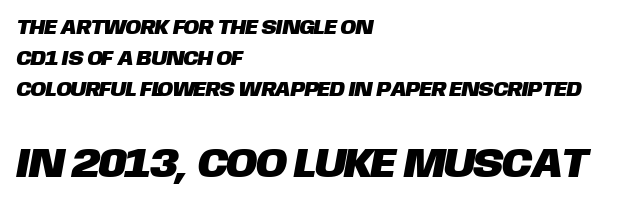
One glance says typical: line gaps are just what's usual. No extra tracking has been applied to these lines. The area under the type is left untouched. Serif or sans? Sans — the stroke terminals are bare.
